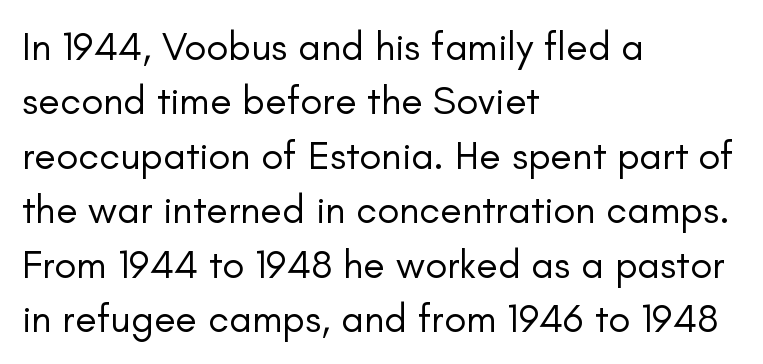
The image shows 40 px regular-weight sans-serif type, upright; set left-aligned, normal line spacing (1.36x), normal letter spacing, not underlined; low stroke contrast and a small x-height.
